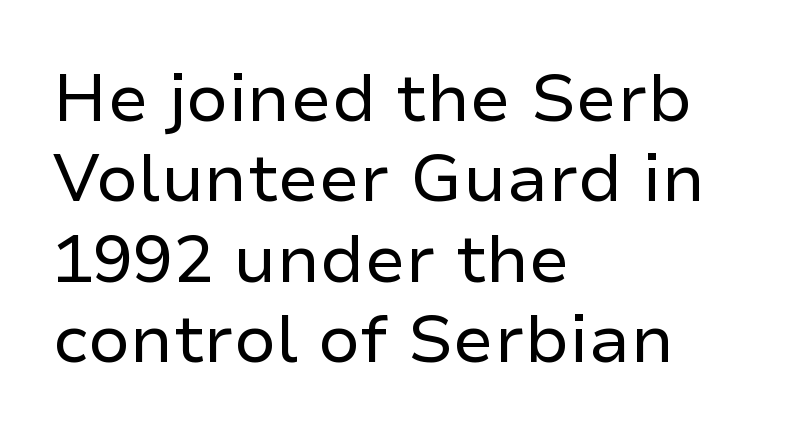
Q: Is the text bold? A: No.
Q: Is the text italic (slanted)? A: No, it is upright.
Q: Is the typeface a serif or a sans-serif typeface? A: Sans-serif.
Q: Is the text underlined? A: No.
Q: How is the paragraph aligned? A: Left-aligned.
Q: Is the spacing between letters normal or unusually wide? A: Normal.
Q: Width (condensed, normal, or wide)? A: Normal.
Q: Stroke contrast? A: Low.
Q: x-height? A: Medium.
Q: Monospaced? A: No.
